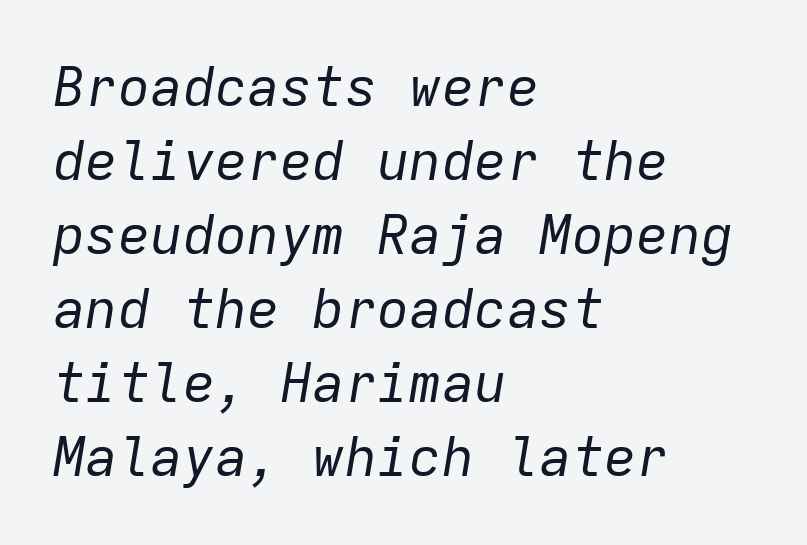
The image shows 54 px regular-weight type, italic (leaning right), monospaced; set left-aligned, normal line spacing (1.37x), normal letter spacing, not underlined; low stroke contrast and a medium x-height.
